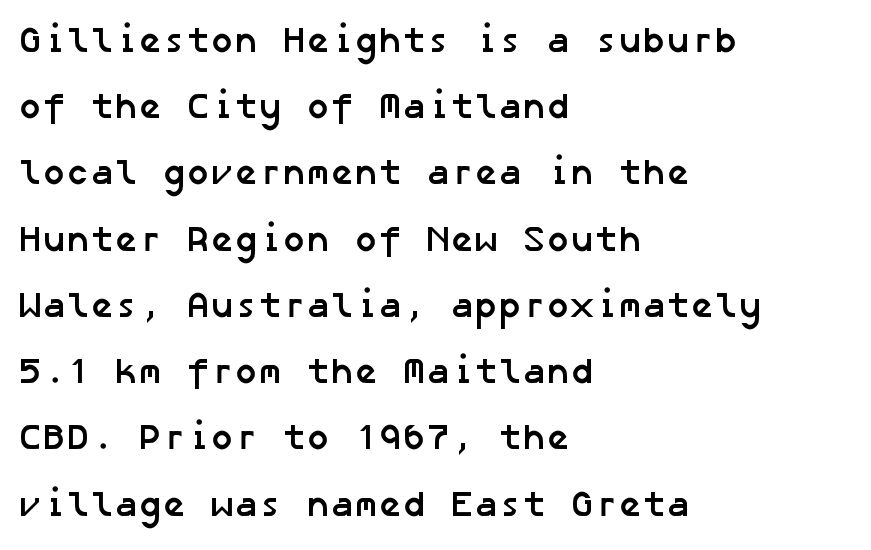
Q: Is the text bold? A: Yes.
Q: Is the typeface a serif or a sans-serif typeface? A: Sans-serif.
Q: Is the text underlined? A: No.
Q: How is the paragraph aligned? A: Left-aligned.
Q: Is the spacing between letters normal or unusually wide? A: Normal.
Q: Width (condensed, normal, or wide)? A: Normal.
Q: Stroke contrast? A: Low.
Q: x-height? A: Medium.
